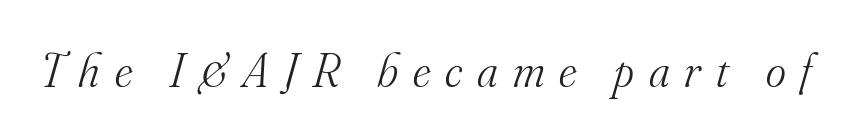
{"serif": "yes", "italic": "yes", "lean": "right", "slant_degrees": 16, "bold": "no", "weight": "light", "width": "normal", "stroke_contrast": "medium", "x_height": "small", "monospaced": "no", "underline": "no", "letter_spacing": "wide", "letter_spacing_em": 0.31, "glyph_px": 48}
